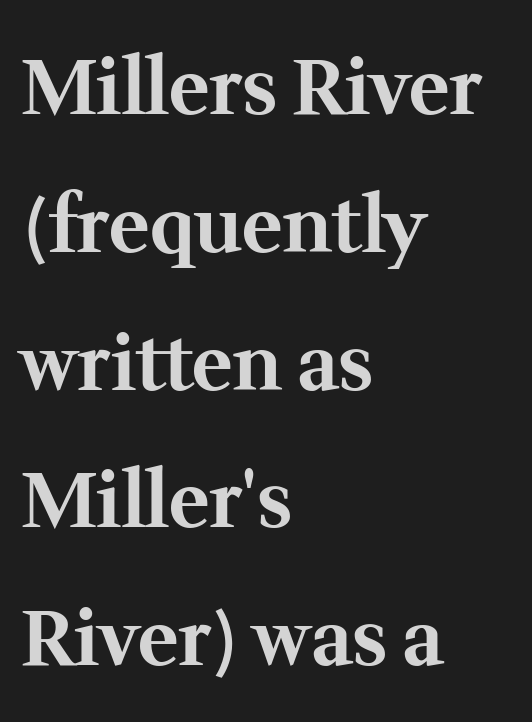
{"serif": "yes", "italic": "no", "bold": "yes", "weight": "bold", "width": "normal", "stroke_contrast": "medium", "x_height": "medium", "monospaced": "no", "underline": "no", "align": "left", "line_spacing_ratio": 1.79, "letter_spacing": "normal", "letter_spacing_em": 0.0, "glyph_px": 77}
